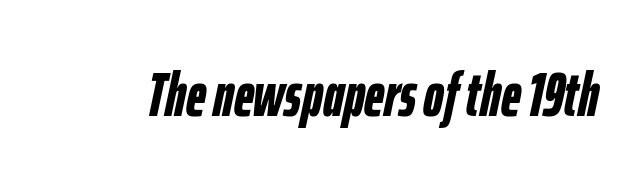
The image shows 62 px semibold, condensed type, italic (leaning right); set normal letter spacing, not underlined; low stroke contrast and a medium x-height.
